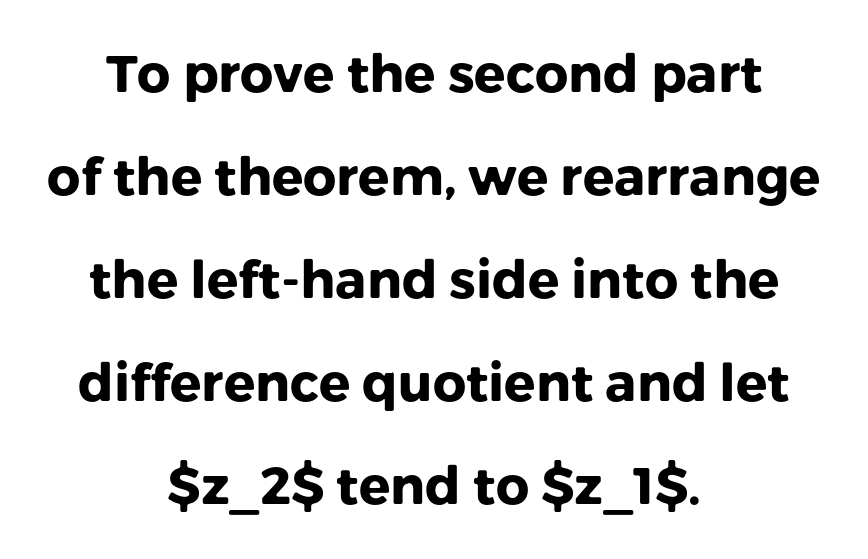
The image shows 52 px heavy sans-serif type, upright; set centered, loose line spacing (1.98x), normal letter spacing, not underlined; low stroke contrast and a medium x-height.
